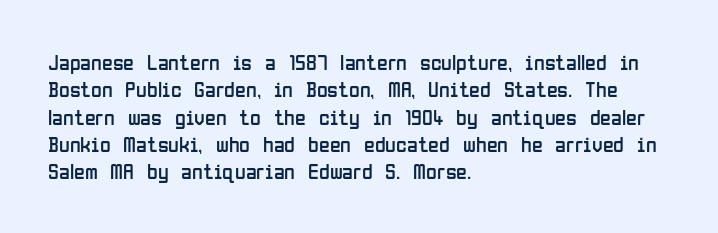
Rendered with straight, roman letterforms. Weight: not bold — regular or lighter. Words appear dense and cohesive because spacing is normal. Horizontal alignment here is leftward, the default for most running prose. A clean baseline with only descenders dipping below it.
